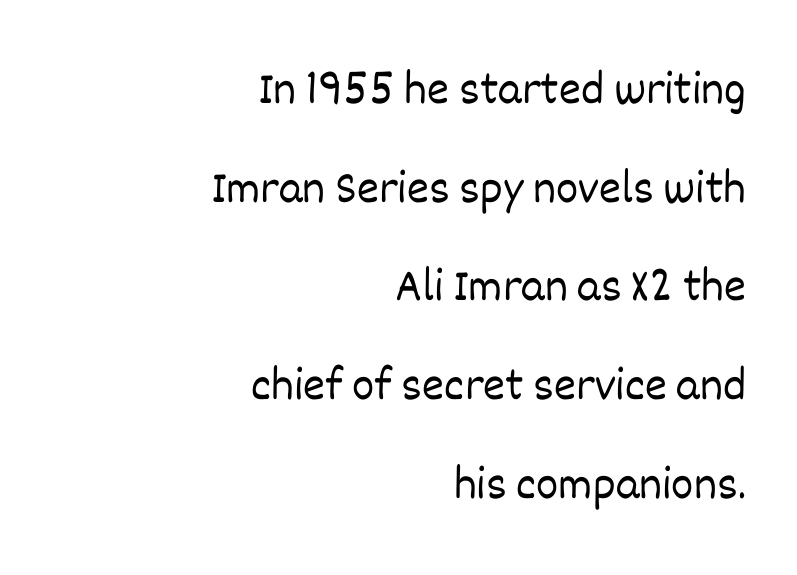
Notice the wide empty band between every row — that's loose leading. The face used here is rendered with its standard letterfit. No extra ink here — the face is not bold. The compositor pushed each line to the right boundary. Unmarked baselines from the first word to the last.
